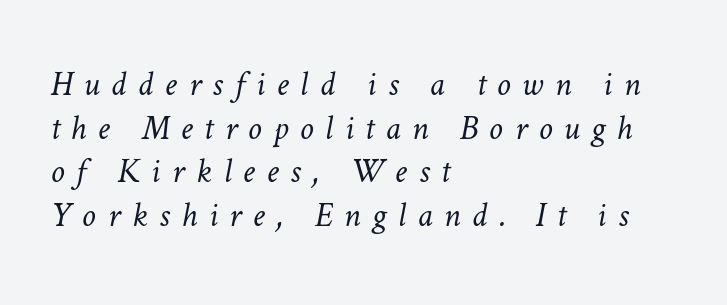
The image shows 35 px light type; set left-aligned, normal line spacing (1.25x), unusually wide letter spacing (+0.32 em), not underlined; low stroke contrast and a medium x-height.
